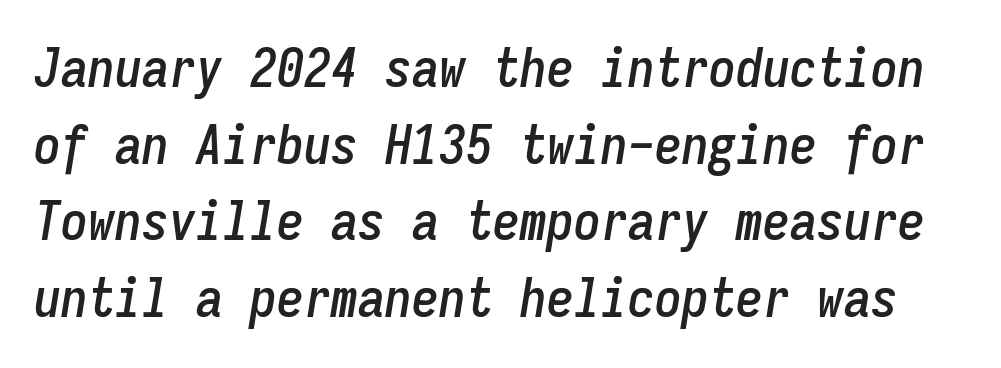
Q: Is the text italic (slanted)? A: Yes, it leans right by about 9 degrees.
Q: Is the text underlined? A: No.
Q: Is the spacing between letters normal or unusually wide? A: Normal.
Q: Is the spacing between lines tight, normal or loose? A: Normal.
Q: Width (condensed, normal, or wide)? A: Condensed.
Q: Stroke contrast? A: Low.
Q: x-height? A: Medium.
Q: Monospaced? A: Yes.
